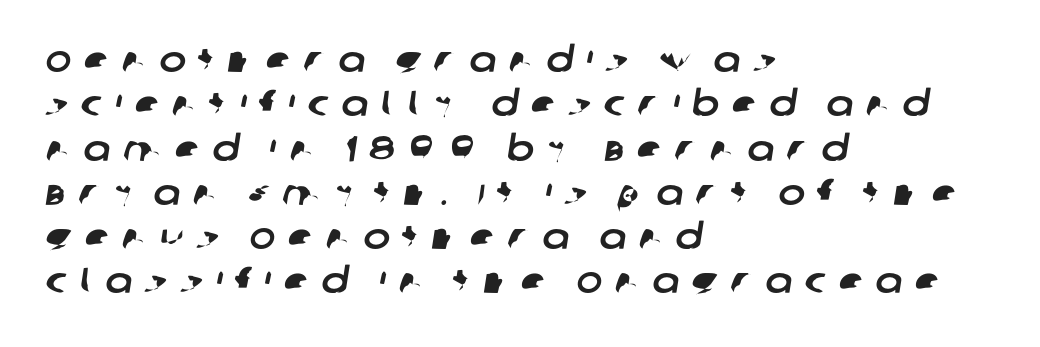
Q: Is the typeface a serif or a sans-serif typeface? A: Sans-serif.
Q: Is the text underlined? A: No.
Q: How is the paragraph aligned? A: Left-aligned.
Q: Is the spacing between letters normal or unusually wide? A: Unusually wide.
Q: Width (condensed, normal, or wide)? A: Normal.
Q: Stroke contrast? A: Low.
Q: x-height? A: Large.
Q: Monospaced? A: No.
